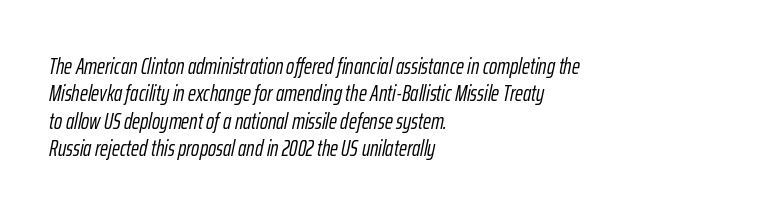
Honestly, the letter spacing is just normal — you wouldn't notice it. Caption: multi-line text, flush left, ragged right. Nobody drew a line under any word here. Successive baselines arrive at the customary interval.
